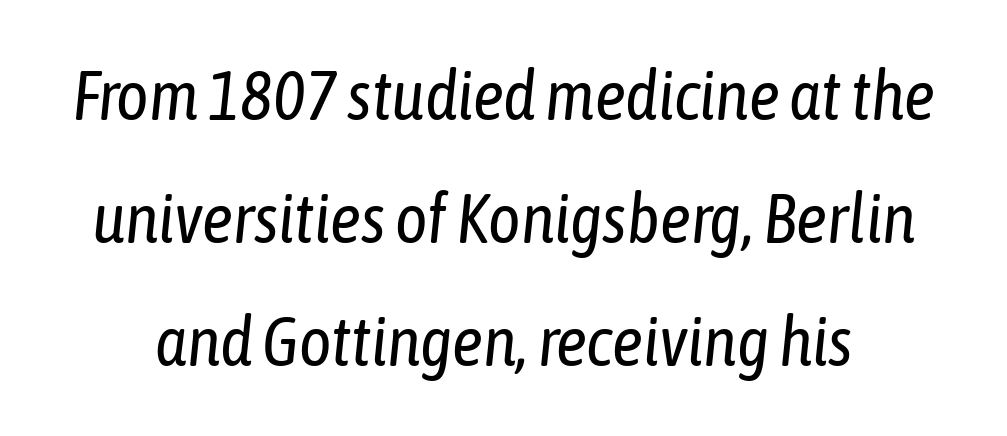
The image shows 69 px regular-weight, condensed type, italic (leaning right); set line spacing 1.78x, normal letter spacing, not underlined; low stroke contrast and a medium x-height.
